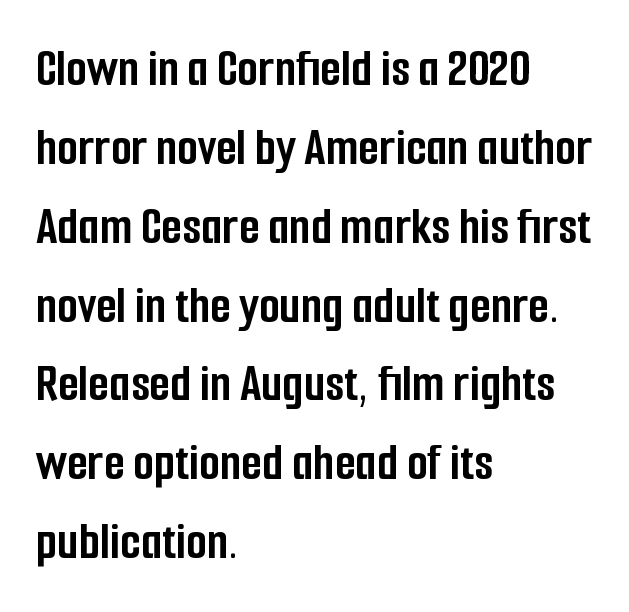
Q: Is the text bold? A: Yes.
Q: Is the text italic (slanted)? A: No, it is upright.
Q: Is the typeface a serif or a sans-serif typeface? A: Sans-serif.
Q: Is the text underlined? A: No.
Q: How is the paragraph aligned? A: Left-aligned.
Q: Is the spacing between letters normal or unusually wide? A: Normal.
Q: Is the spacing between lines tight, normal or loose? A: Normal.
Q: Width (condensed, normal, or wide)? A: Condensed.
Q: Stroke contrast? A: Low.
Q: x-height? A: Medium.
Q: Monospaced? A: No.
